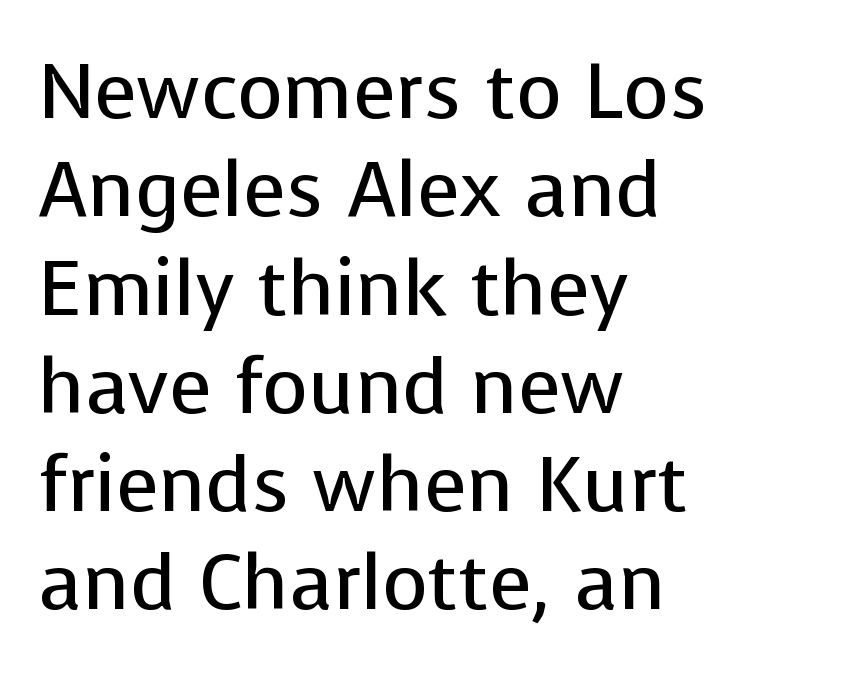
Examine the stroke ends and you'll find no serifs. Spacing verdict: proportional, widths tailored to each character. The specimen reads as upright at a glance. Words appear dense and cohesive because spacing is normal.
